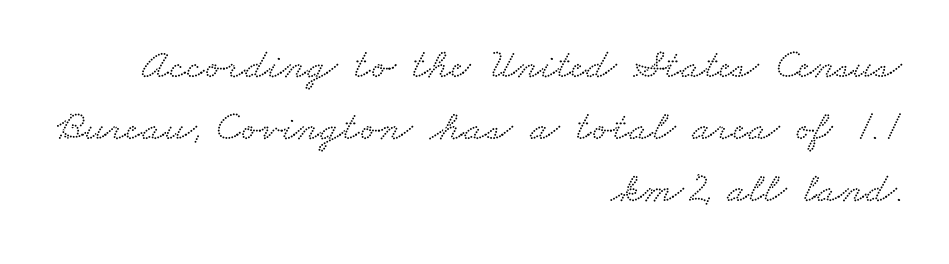
The image shows 43 px wide type; set right-aligned, normal line spacing (1.44x), normal letter spacing, not underlined; low stroke contrast and a small x-height.
